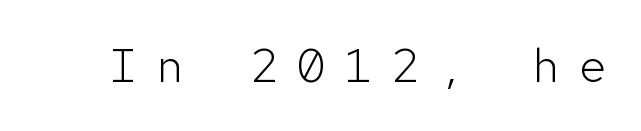
{"serif": "no", "italic": "no", "bold": "no", "weight": "light", "width": "normal", "stroke_contrast": "low", "x_height": "medium", "monospaced": "yes", "underline": "no", "letter_spacing": "wide", "letter_spacing_em": 0.4, "glyph_px": 47}
